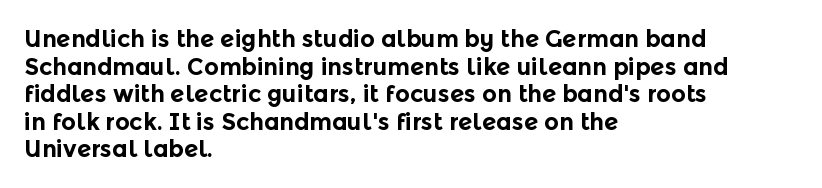
Q: Is the text bold? A: Yes.
Q: Is the text italic (slanted)? A: No, it is upright.
Q: Is the text underlined? A: No.
Q: How is the paragraph aligned? A: Left-aligned.
Q: Is the spacing between letters normal or unusually wide? A: Normal.
